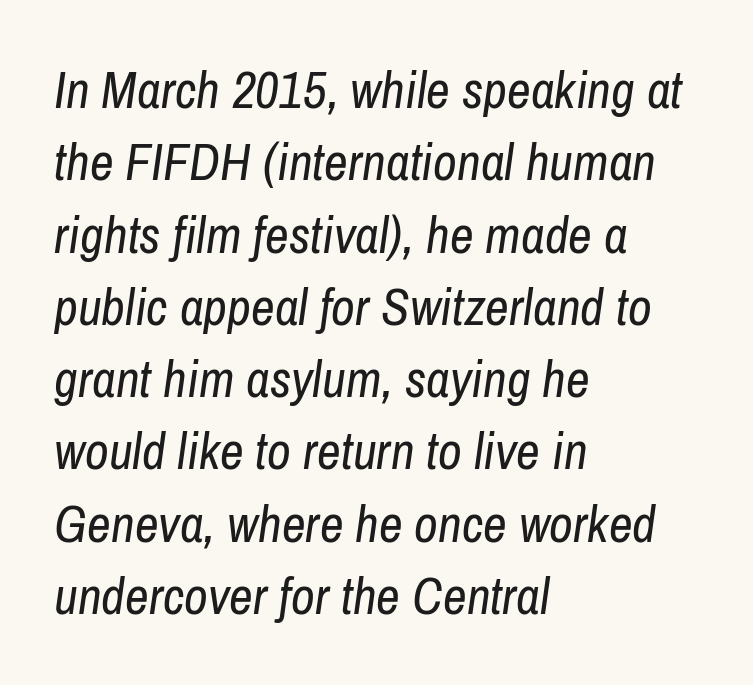
Q: Is the text bold? A: No.
Q: Is the text italic (slanted)? A: Yes, it leans right by about 8 degrees.
Q: Is the text underlined? A: No.
Q: How is the paragraph aligned? A: Left-aligned.
Q: Is the spacing between letters normal or unusually wide? A: Normal.
Q: Is the spacing between lines tight, normal or loose? A: Normal.
Q: Width (condensed, normal, or wide)? A: Condensed.
Q: Stroke contrast? A: Low.
Q: x-height? A: Medium.
Q: Monospaced? A: No.
